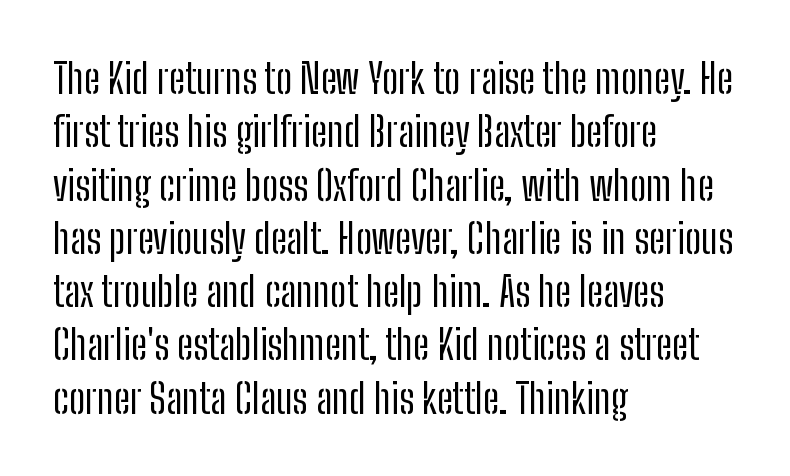
The letterforms sit at book weight or below. This sample uses a sans-serif face. All the whitespace from short lines collects on the right. Each new line begins a customary step beneath the previous one. Glyph-to-glyph distance matches everyday printed text.
